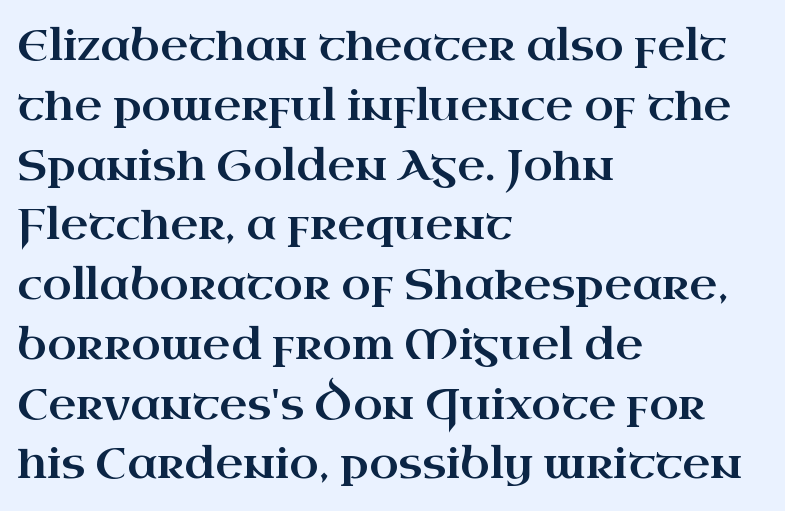
{"serif": "yes", "italic": "no", "width": "wide", "stroke_contrast": "high", "x_height": "small", "monospaced": "no", "underline": "no", "align": "left", "line_spacing": "normal", "line_spacing_ratio": 1.39, "letter_spacing": "normal", "letter_spacing_em": 0.0, "glyph_px": 43}
